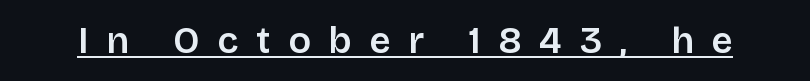
The rendered words wear a rule along their underside. These lines are rendered in a variable-pitch font. Unlike a traditional serif, this face leaves its strokes unadorned. Upright lettering throughout. The letterforms stand isolated, each surrounded by extra space.
